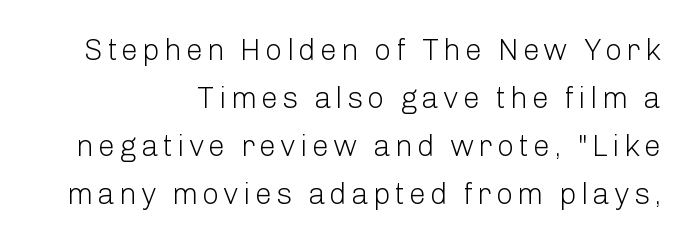
{"serif": "no", "italic": "no", "bold": "no", "weight": "light", "width": "normal", "stroke_contrast": "low", "x_height": "medium", "monospaced": "no", "underline": "no", "align": "right", "line_spacing": "normal", "line_spacing_ratio": 1.6, "glyph_px": 30}
